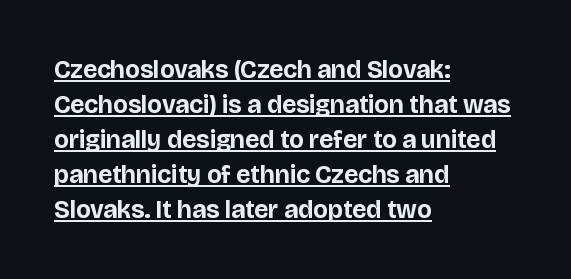
Q: Is the text bold? A: Yes.
Q: Is the text italic (slanted)? A: No, it is upright.
Q: Is the text underlined? A: Yes.
Q: How is the paragraph aligned? A: Left-aligned.
Q: Is the spacing between letters normal or unusually wide? A: Normal.
Q: Is the spacing between lines tight, normal or loose? A: Normal.
